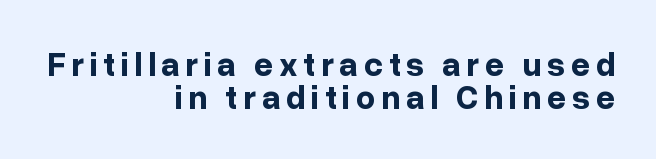
The image shows 34 px bold sans-serif type, upright; set right-aligned, tight line spacing (0.97x), not underlined; low stroke contrast and a medium x-height.
